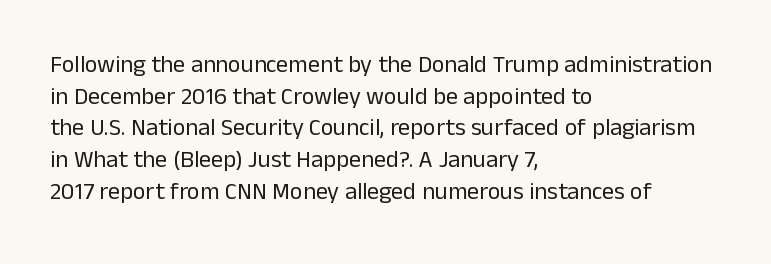
Q: Is the text bold? A: No.
Q: Is the text italic (slanted)? A: No, it is upright.
Q: Is the text underlined? A: No.
Q: How is the paragraph aligned? A: Left-aligned.
Q: Is the spacing between letters normal or unusually wide? A: Normal.
Q: Is the spacing between lines tight, normal or loose? A: Normal.
